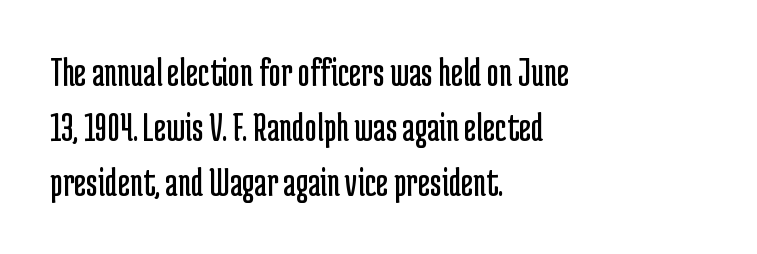
{"serif": "no", "italic": "no", "bold": "no", "weight": "regular", "width": "condensed", "stroke_contrast": "low", "x_height": "medium", "monospaced": "no", "underline": "no", "align": "left", "line_spacing": "normal", "line_spacing_ratio": 1.31, "letter_spacing": "normal", "letter_spacing_em": 0.0, "glyph_px": 42}
